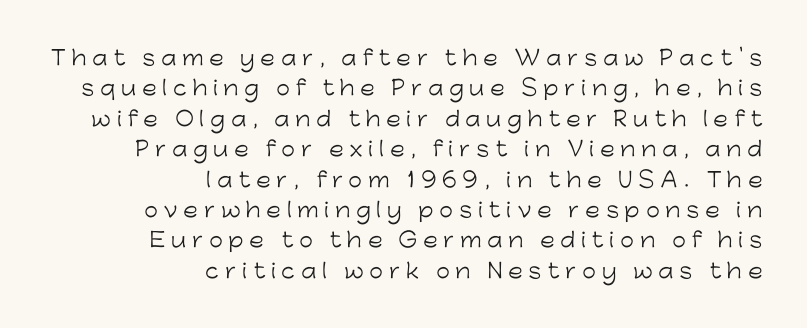
The image shows 20 px text type, upright; set right-aligned, normal line spacing (1.52x), unusually wide letter spacing (+0.29 em), not underlined.
